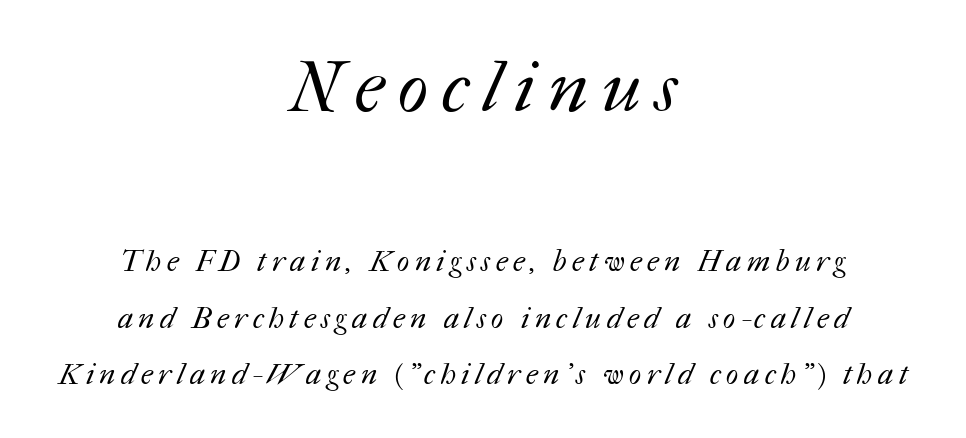
The image shows 72 px regular-weight type; set centered, loose line spacing (1.96x), not underlined; the first (top) block is 2.48x larger; medium stroke contrast and a medium x-height.
